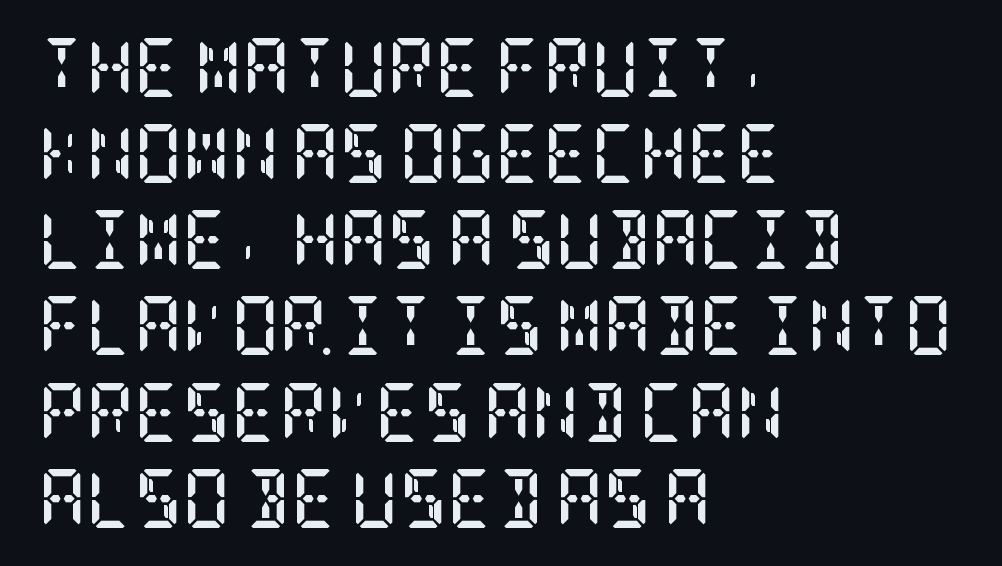
Is there much room between lines? A standard amount, neither cramped nor airy. Weight check: bold — yes, fully. Standard letterfit; no display-style spreading of the glyphs. The letters stand upright; this is a roman face. If you drew a ruler down the left edge, every line would touch it. Are there feet on the stems? There are — it's a serif.
